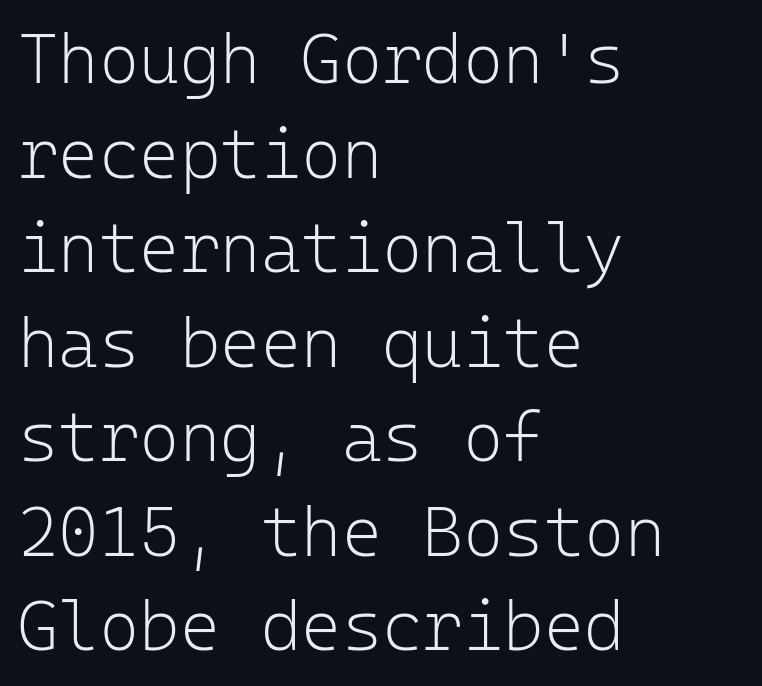
Stroke mass is kept to a normal reading level or below. Vertical strokes here are truly vertical. Honestly, the letter spacing is just normal — you wouldn't notice it. This sample has the even, mechanical cadence of fixed-width lettering.
